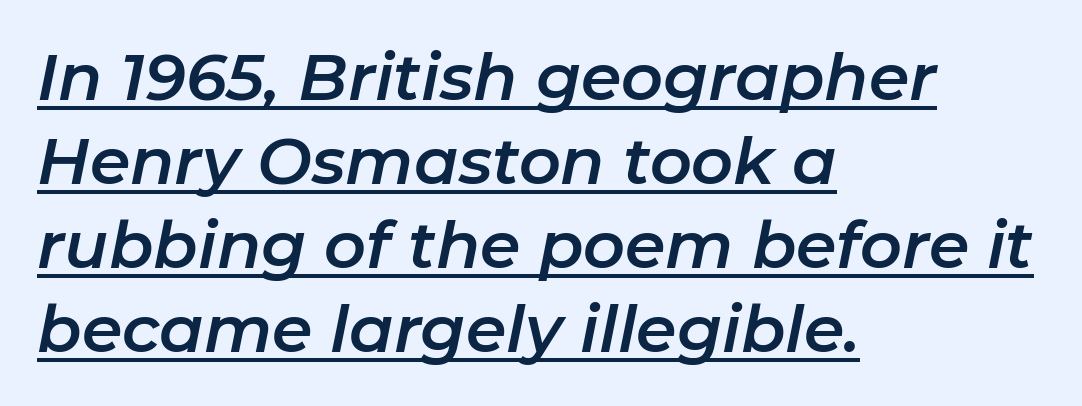
Q: Is the text italic (slanted)? A: Yes, it leans right by about 11 degrees.
Q: Is the text underlined? A: Yes.
Q: How is the paragraph aligned? A: Left-aligned.
Q: Is the spacing between letters normal or unusually wide? A: Normal.
Q: Is the spacing between lines tight, normal or loose? A: Normal.
Q: Width (condensed, normal, or wide)? A: Normal.
Q: Stroke contrast? A: Low.
Q: x-height? A: Medium.
Q: Monospaced? A: No.
